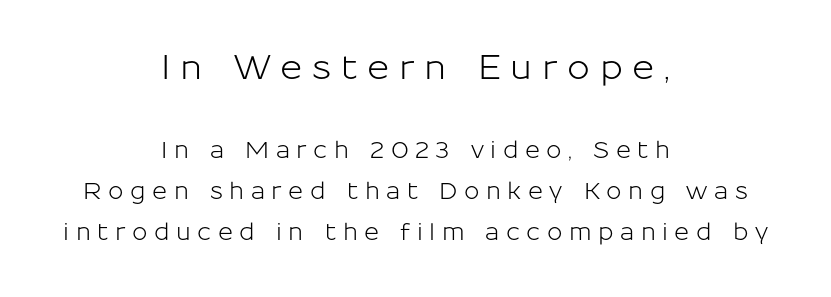
The specimen reads as upright at a glance. The letters in the upper block stand taller than those in the block below. Quick note: underline off. Letter spacing: wide. Serif or sans? Sans — the stroke terminals are bare. Line starts and ends both wander, symmetrically.
